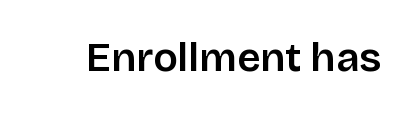
{"serif": "no", "italic": "no", "width": "normal", "stroke_contrast": "low", "x_height": "large", "monospaced": "no", "underline": "no", "letter_spacing": "normal", "letter_spacing_em": 0.0, "glyph_px": 41}
